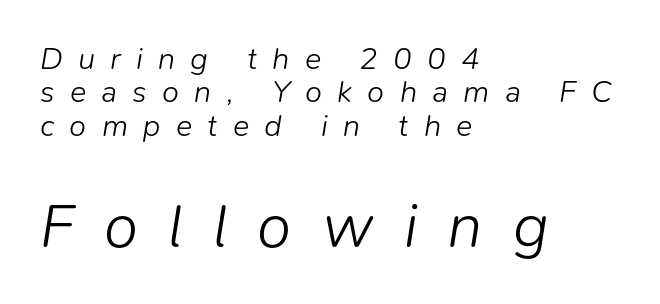
{"italic": "yes", "lean": "right", "slant_degrees": 9, "bold": "no", "weight": "light", "width": "normal", "stroke_contrast": "low", "x_height": "medium", "monospaced": "no", "underline": "no", "align": "left", "line_spacing": "tight", "line_spacing_ratio": 1.08, "letter_spacing": "wide", "letter_spacing_em": 0.49, "larger_block": "second", "size_ratio": 2.0, "glyph_px": 62}
